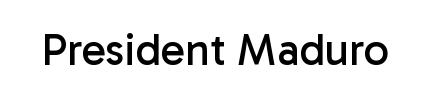
{"serif": "no", "italic": "no", "bold": "no", "weight": "regular", "width": "normal", "stroke_contrast": "low", "x_height": "medium", "monospaced": "no", "underline": "no", "letter_spacing": "normal", "letter_spacing_em": 0.0, "glyph_px": 45}
